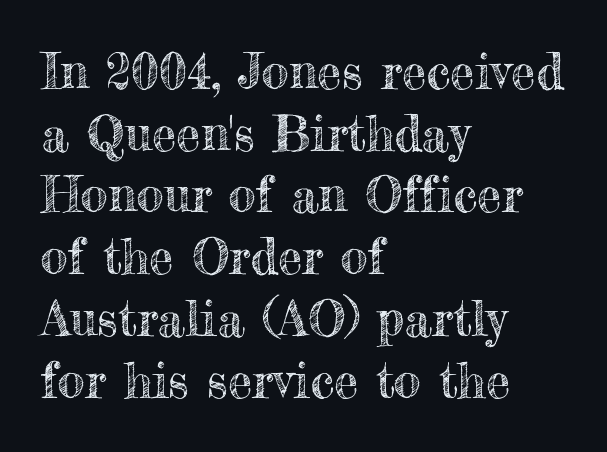
{"italic": "no", "width": "normal", "x_height": "small", "monospaced": "no", "underline": "no", "align": "left", "line_spacing": "normal", "line_spacing_ratio": 1.26, "letter_spacing": "normal", "letter_spacing_em": 0.0, "glyph_px": 49}
